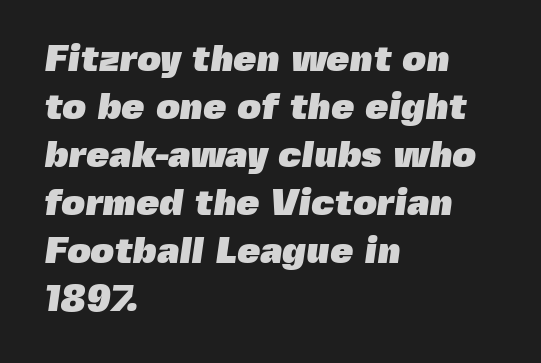
{"serif": "no", "bold": "yes", "weight": "heavy", "width": "normal", "x_height": "medium", "monospaced": "no", "underline": "no", "align": "left", "line_spacing": "normal", "line_spacing_ratio": 1.3, "letter_spacing": "normal", "letter_spacing_em": 0.0, "glyph_px": 37}
